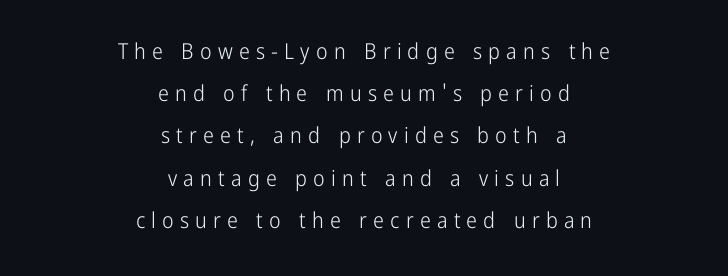
Widely set lines give the paragraph a tall, airy silhouette. Here the glyphs are tracked loosely, breaking word shapes into spaced letters. The area under the type is left untouched. Ink coverage per letter is moderate at most. Typeset on center — no edge is straight.
